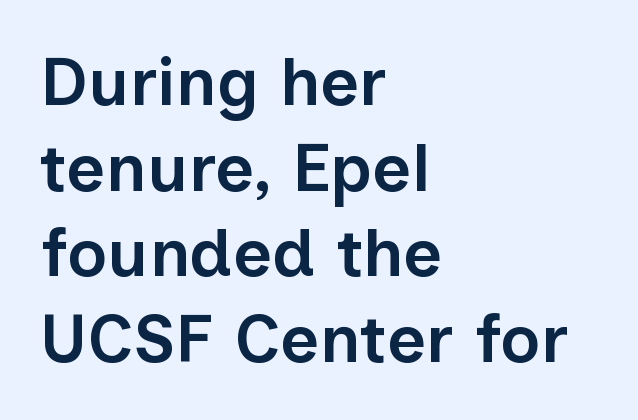
Q: Is the text bold? A: Semi-bold.
Q: Is the text italic (slanted)? A: No, it is upright.
Q: Is the typeface a serif or a sans-serif typeface? A: Sans-serif.
Q: Is the text underlined? A: No.
Q: How is the paragraph aligned? A: Left-aligned.
Q: Is the spacing between letters normal or unusually wide? A: Normal.
Q: Is the spacing between lines tight, normal or loose? A: Normal.
Q: Width (condensed, normal, or wide)? A: Normal.
Q: Stroke contrast? A: Low.
Q: x-height? A: Medium.
Q: Monospaced? A: No.
